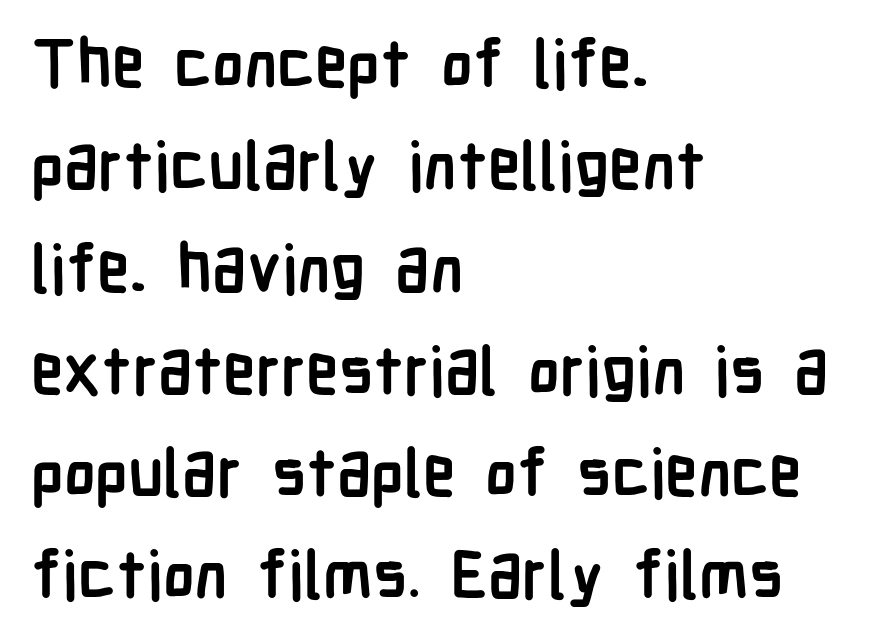
The image shows 66 px semibold, condensed sans-serif type, upright; set left-aligned, normal line spacing (1.55x), normal letter spacing, not underlined; low stroke contrast and a medium x-height.
